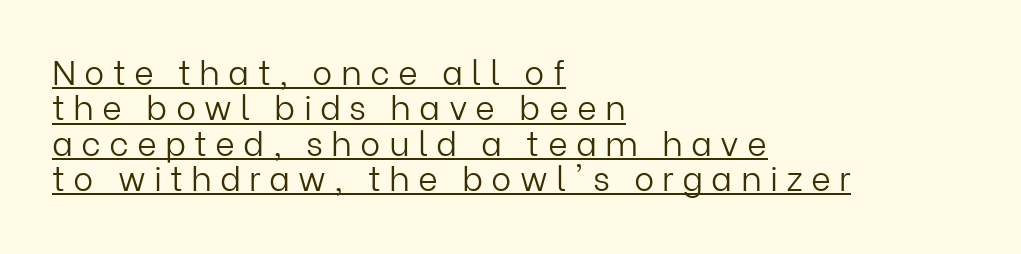
The image shows 34 px light sans-serif type, upright; set left-aligned, tight line spacing (1.04x), unusually wide letter spacing (+0.24 em), underlined; low stroke contrast and a medium x-height.
